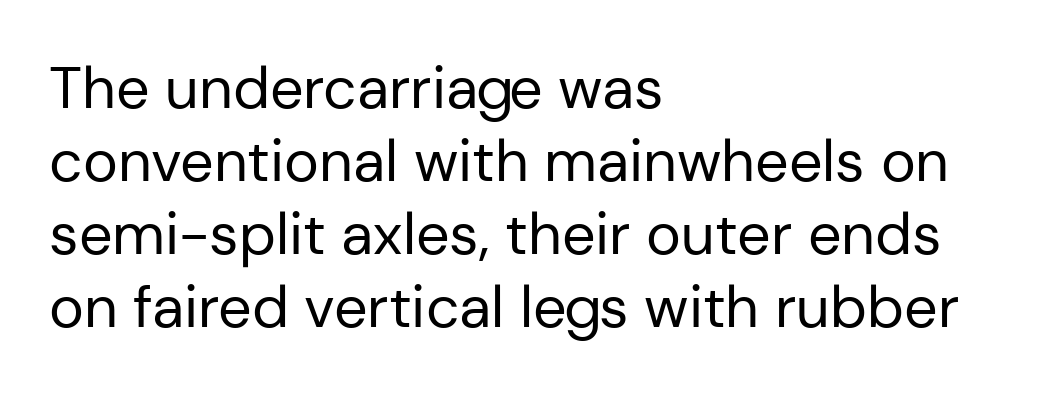
Nope, not italic — everything's standing straight. Inter-character spacing is left at the font's built-in metrics. If you drew a ruler down the left edge, every line would touch it. Proportional: the letters do not fall into vertical columns. The designer went with a sans here, leaving each stem footless.
